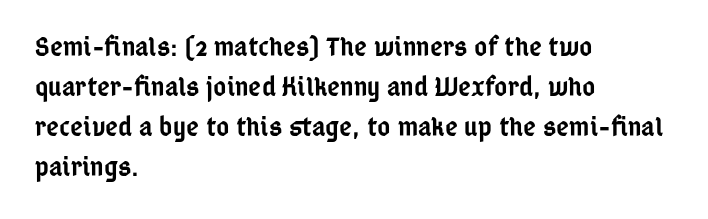
The image shows 28 px semibold, condensed sans-serif type, upright; set left-aligned, normal line spacing (1.43x), normal letter spacing, not underlined; low stroke contrast and a medium x-height.
